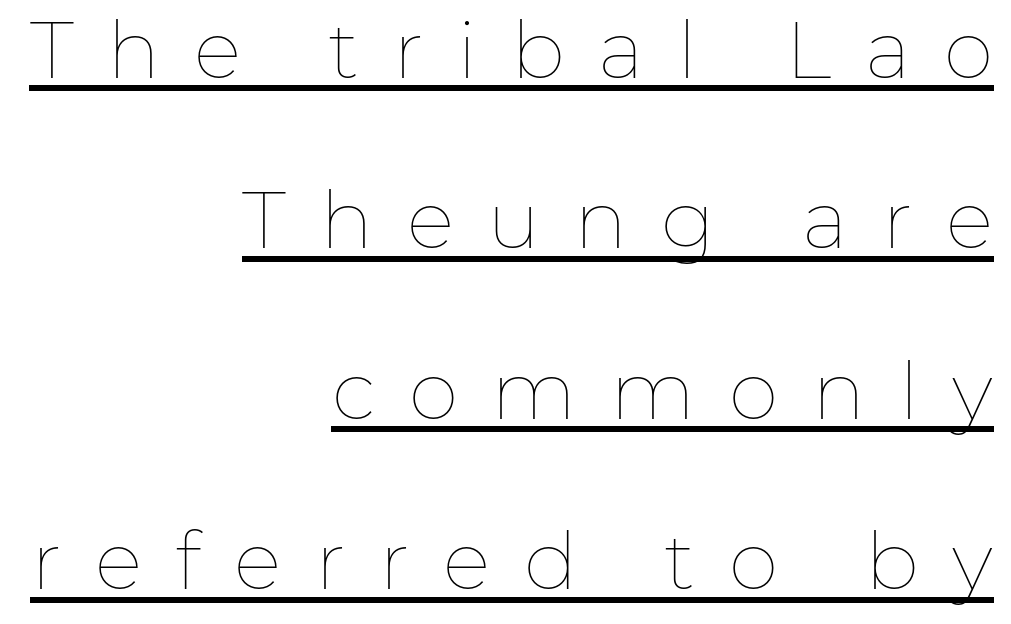
The image shows 80 px thin type, upright; set right-aligned, loose line spacing (2.13x), unusually wide letter spacing (+0.42 em), underlined; low stroke contrast and a medium x-height.
